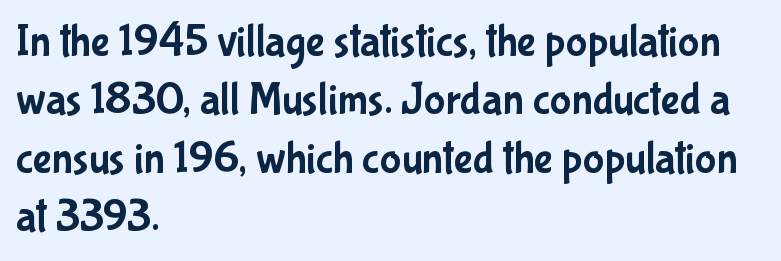
Interline gaps are of average width in this sample. Honestly, the letter spacing is just normal — you wouldn't notice it. You could not count columns in this text — the font is proportionally spaced. Teacher's note: observe the even left margin — that is flush-left alignment. Type without underlining.
